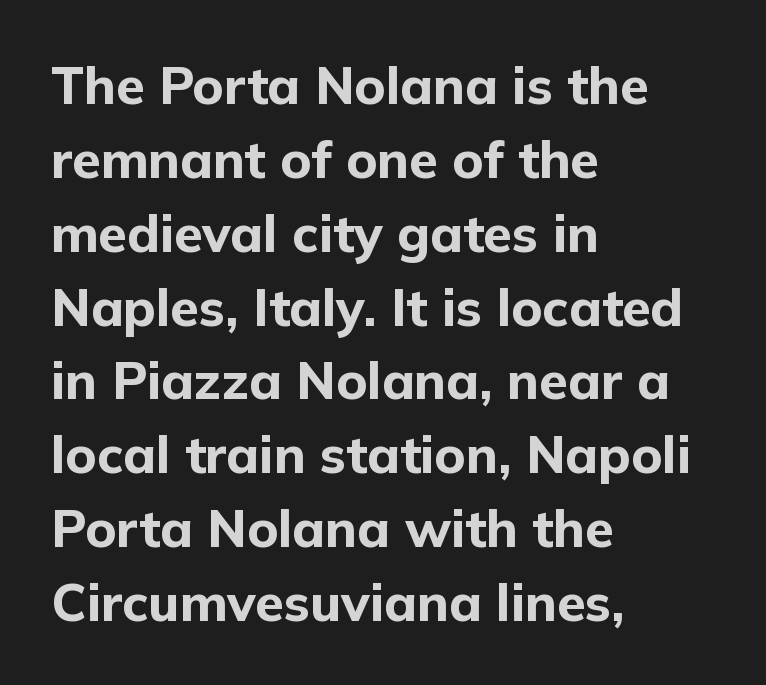
The image shows 52 px bold sans-serif type, upright; set left-aligned, normal line spacing (1.42x), normal letter spacing, not underlined; low stroke contrast and a medium x-height.
